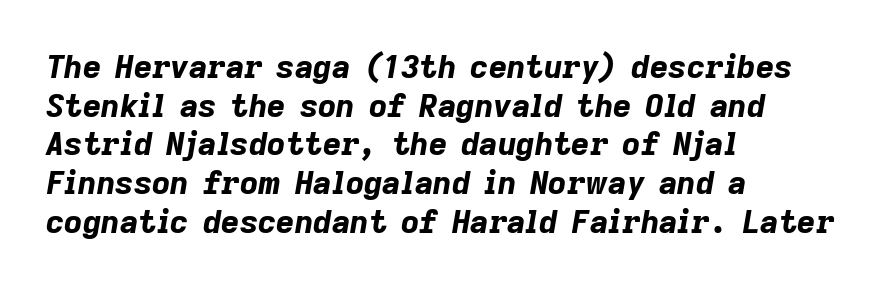
The image shows 32 px bold type, italic (leaning right); set left-aligned, line spacing 1.21x, normal letter spacing, not underlined; low stroke contrast and a medium x-height.
